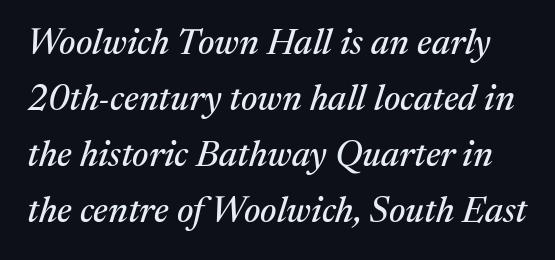
{"serif": "yes", "italic": "yes", "lean": "right", "slant_degrees": 17, "width": "normal", "stroke_contrast": "medium", "x_height": "medium", "monospaced": "no", "underline": "no", "line_spacing": "normal", "line_spacing_ratio": 1.56, "letter_spacing": "normal", "letter_spacing_em": 0.0, "glyph_px": 36}
